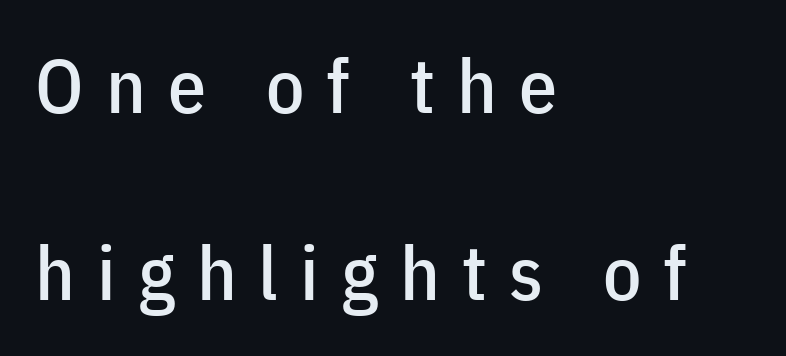
{"serif": "no", "italic": "no", "width": "condensed", "stroke_contrast": "low", "x_height": "medium", "monospaced": "no", "underline": "no", "align": "left", "line_spacing": "loose", "line_spacing_ratio": 2.46, "letter_spacing": "wide", "letter_spacing_em": 0.29, "glyph_px": 76}
